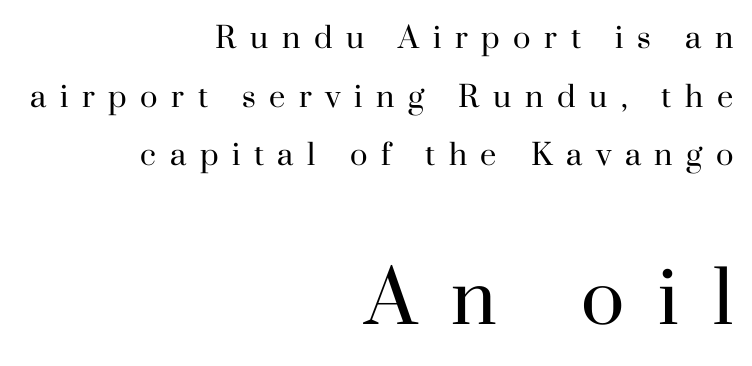
The image shows 72 px regular-weight serif type, upright; set right-aligned, loose line spacing (2.02x), unusually wide letter spacing (+0.47 em), not underlined; the second (bottom) block is 2.48x larger; high stroke contrast and a small x-height.
